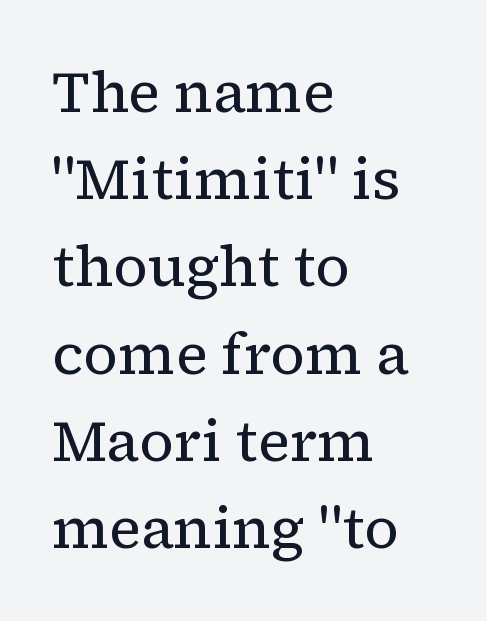
Lines of text with bare space underneath. Typographically, this falls in the serif category. Glyph-to-glyph distance matches everyday printed text. Compared with a typical body face, this is equally light or lighter still. Upright lettering throughout. These lines are rendered in a variable-pitch font.
